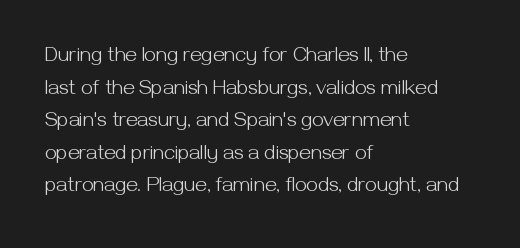
The axis of the letterforms is exactly vertical. Here the glyphs are tracked normally, forming tight word shapes. Descenders hang freely into open space. Line beginnings align vertically; line endings do not. The rows are spaced the way most documents space them.
